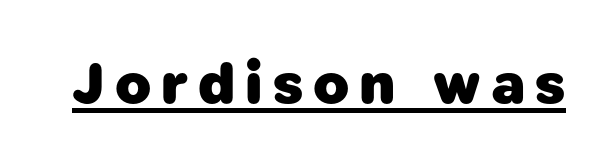
The image shows 59 px heavy sans-serif type; set underlined; low stroke contrast and a medium x-height.
